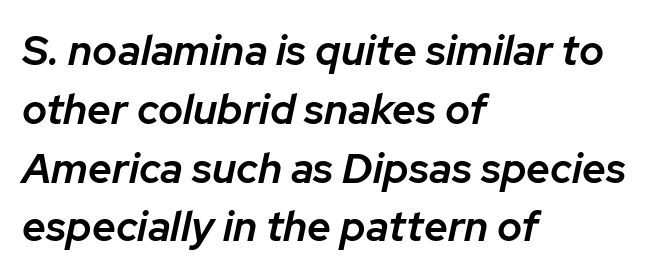
Q: Is the text bold? A: Semi-bold.
Q: Is the text italic (slanted)? A: Yes, it leans right by about 12 degrees.
Q: Is the text underlined? A: No.
Q: How is the paragraph aligned? A: Left-aligned.
Q: Is the spacing between letters normal or unusually wide? A: Normal.
Q: Is the spacing between lines tight, normal or loose? A: Normal.
Q: Width (condensed, normal, or wide)? A: Normal.
Q: Stroke contrast? A: Low.
Q: x-height? A: Medium.
Q: Monospaced? A: No.
